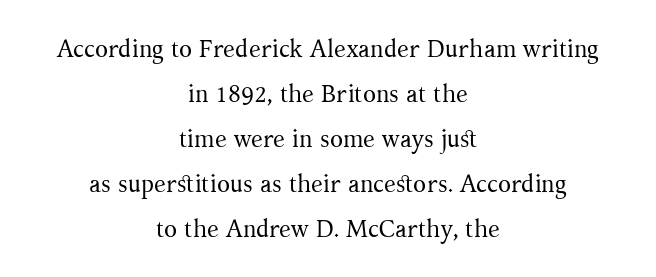
Teacher's note: observe the equal gaps on both sides — that is centered alignment. You can tell it's not italic because the verticals are truly vertical. Stem width sits at or under what a default text font uses. Underline: absent.
